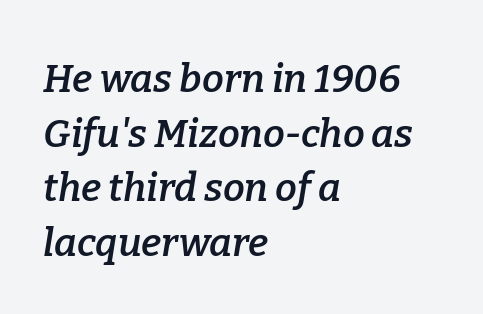
The image shows 39 px semibold serif type, italic (leaning right); set left-aligned, normal line spacing (1.4x), normal letter spacing, not underlined; low stroke contrast and a medium x-height.
